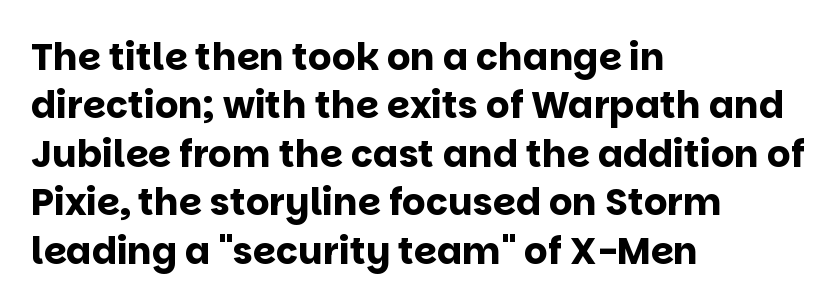
Rule under the text: the space is simply empty. The font is running at its bold setting. Think of a printed novel: that variable character pitch is what you see here. Quick note: not italic, upright. The vertical gap from one line to the next is medium.
